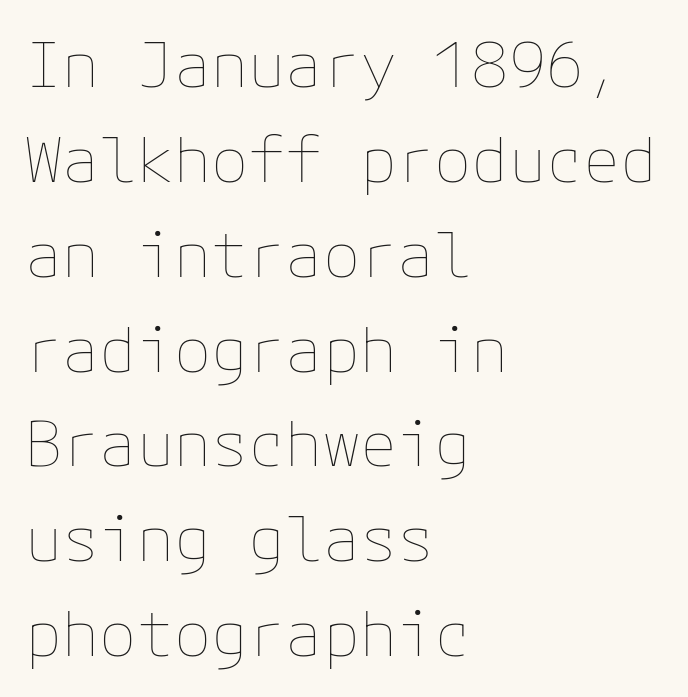
The image shows 62 px thin type, upright; set left-aligned, normal line spacing (1.53x), normal letter spacing, not underlined; low stroke contrast and a medium x-height.
